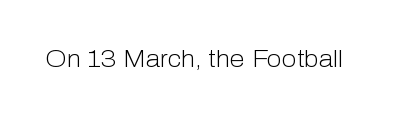
{"italic": "no", "bold": "no", "underline": "no", "letter_spacing": "normal", "letter_spacing_em": 0.0, "glyph_px": 24}
